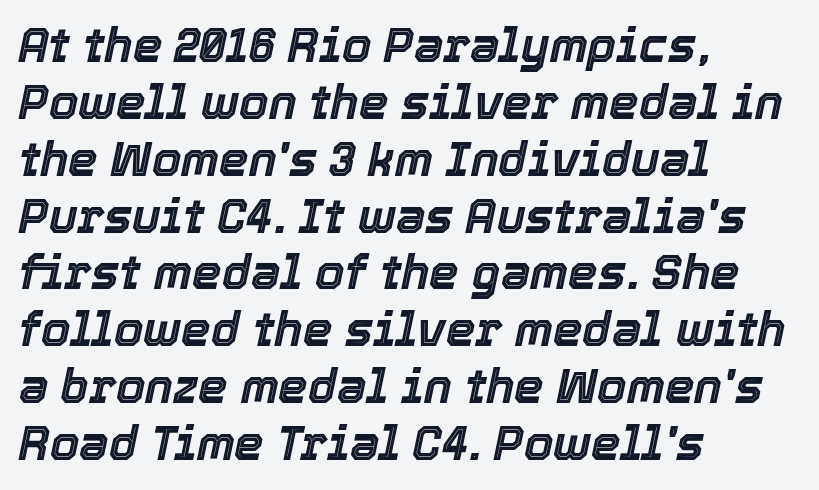
The glyphs look as if they've been sheared to an angle. Plain, unruled lines of type. Line beginnings align vertically; line endings do not. A typesetter would call this proportional, since set widths differ per character. The face used here is rendered with its standard letterfit.
